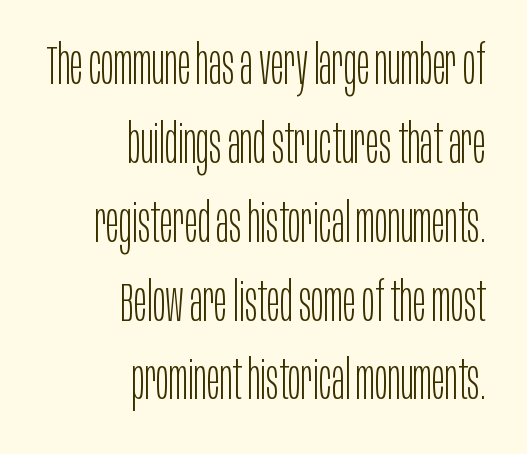
Q: Is the text bold? A: No.
Q: Is the text italic (slanted)? A: No, it is upright.
Q: Is the typeface a serif or a sans-serif typeface? A: Sans-serif.
Q: Is the text underlined? A: No.
Q: How is the paragraph aligned? A: Right-aligned.
Q: Is the spacing between letters normal or unusually wide? A: Normal.
Q: Is the spacing between lines tight, normal or loose? A: Normal.
Q: Width (condensed, normal, or wide)? A: Condensed.
Q: Stroke contrast? A: Low.
Q: x-height? A: Large.
Q: Monospaced? A: No.
